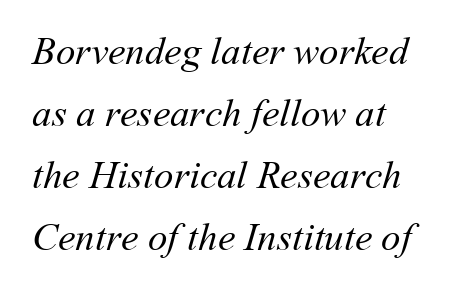
Q: Is the text bold? A: No.
Q: Is the text underlined? A: No.
Q: How is the paragraph aligned? A: Left-aligned.
Q: Is the spacing between letters normal or unusually wide? A: Normal.
Q: Is the spacing between lines tight, normal or loose? A: Normal.
Q: Width (condensed, normal, or wide)? A: Normal.
Q: Stroke contrast? A: Medium.
Q: x-height? A: Medium.
Q: Monospaced? A: No.
